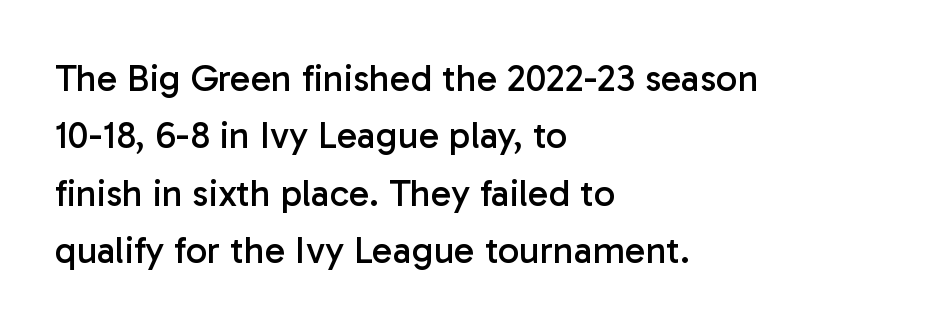
Any mark beneath the type? The region is blank. The face used here is a sans, in the tradition of grotesques and geometrics. These lines are rendered in a variable-pitch font. Line spacing here is normal. A classic flush-left, rag-right setting is used for this passage. These lines were composed using upright roman letters.
